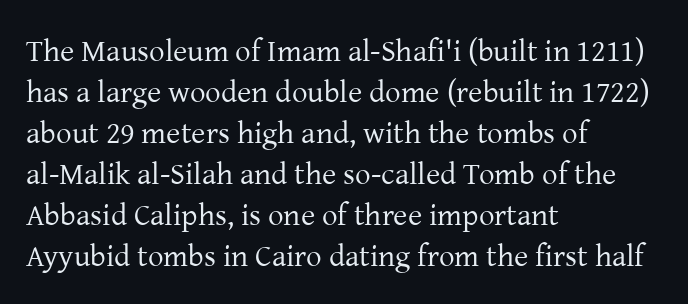
The image shows 31 px regular-weight serif type, upright; set left-aligned, normal line spacing (1.32x), normal letter spacing, not underlined; low stroke contrast and a medium x-height.
